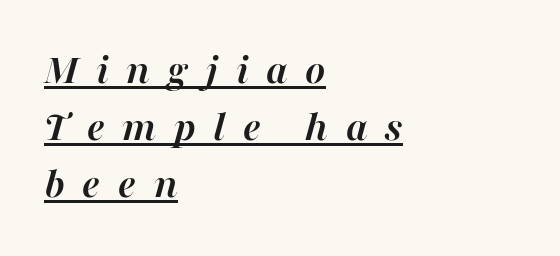
A full-strength bold gives these letters their thick strokes. Horizontal bands of white between lines are of average thickness. Varying glyph widths throughout — classic text-font behaviour. Underlining? Definitely there. In CSS terms this would be text-align: left.
